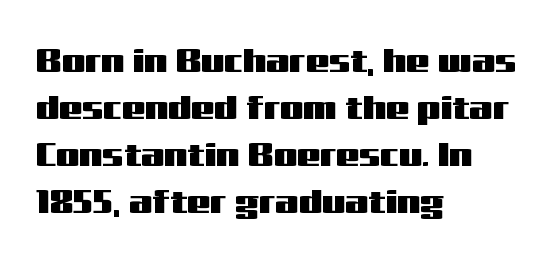
Characters follow at the spacing the type designer built in. Underline: absent. It's the straight-up-and-down kind of type. I'd call this a sans setting — the letters go barefoot.
